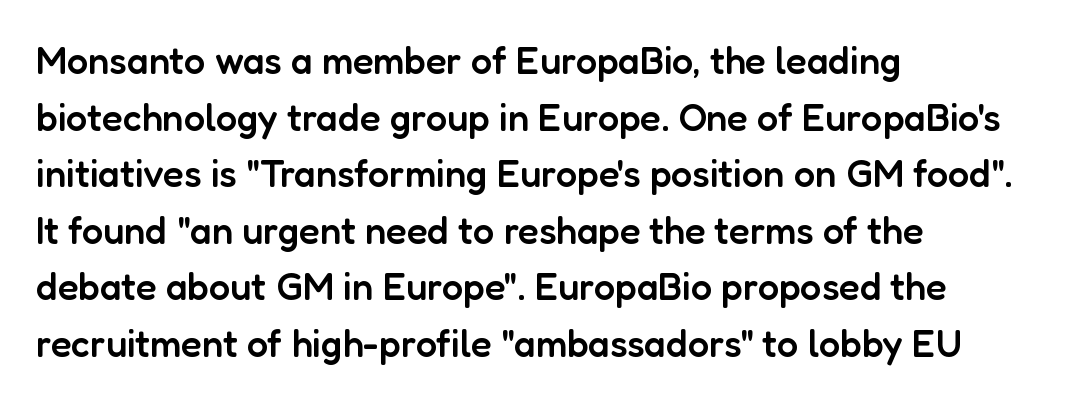
Is the type bold? Partly — it's a semibold, heavier than regular but not fully bold. Between one letter and the next there's only the usual sliver of space. The compositor pushed each line to the left boundary. This sample has the flowing, uneven cadence of proportional lettering. Italic: no, the glyphs are upright roman. Reading down the column, the eye jumps a familiar distance to each next line.
